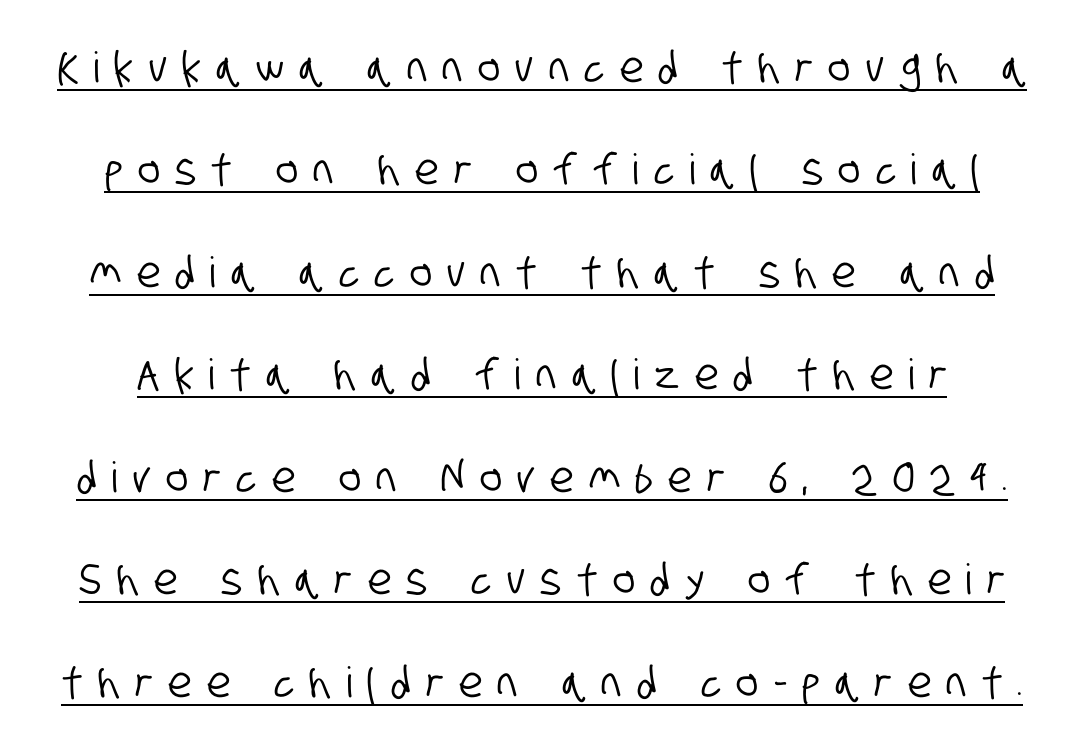
The line texture is sparse and dotted thanks to wide tracking. The rendering uses a large line-height, opening up the rows. Each line of the rendering has a horizontal stroke beneath the glyphs. Character widths vary here, with narrow letters taking less room than wide ones.
